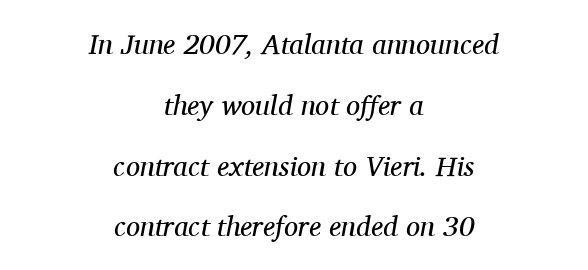
{"serif": "yes", "italic": "yes", "lean": "right", "slant_degrees": 11, "bold": "no", "weight": "regular", "width": "normal", "stroke_contrast": "medium", "x_height": "medium", "monospaced": "no", "underline": "no", "align": "center", "line_spacing": "loose", "line_spacing_ratio": 2.17, "letter_spacing": "normal", "letter_spacing_em": 0.0, "glyph_px": 28}
